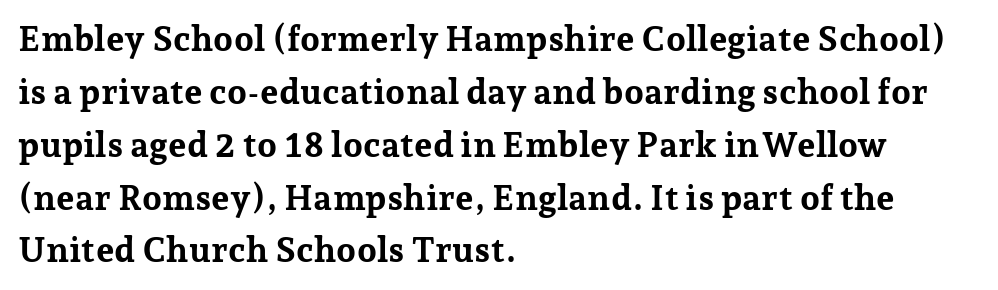
{"serif": "yes", "italic": "no", "bold": "yes", "weight": "bold", "width": "normal", "stroke_contrast": "low", "x_height": "medium", "monospaced": "no", "underline": "no", "align": "left", "line_spacing": "normal", "line_spacing_ratio": 1.51, "letter_spacing": "normal", "letter_spacing_em": 0.0, "glyph_px": 35}
